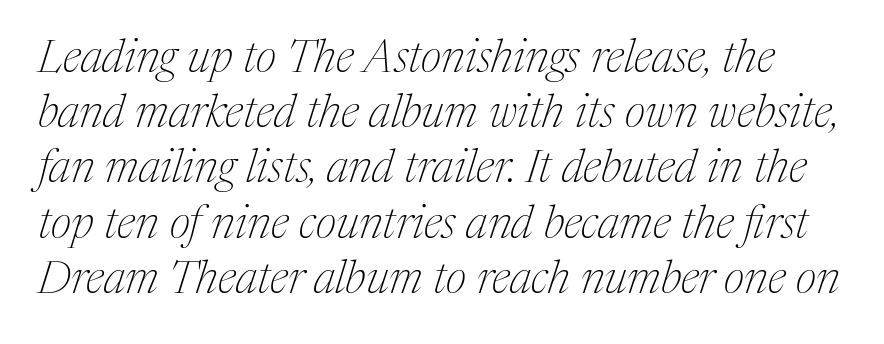
The image shows 46 px thin serif type, italic (leaning right); set line spacing 1.2x, normal letter spacing, not underlined; medium stroke contrast and a medium x-height.
